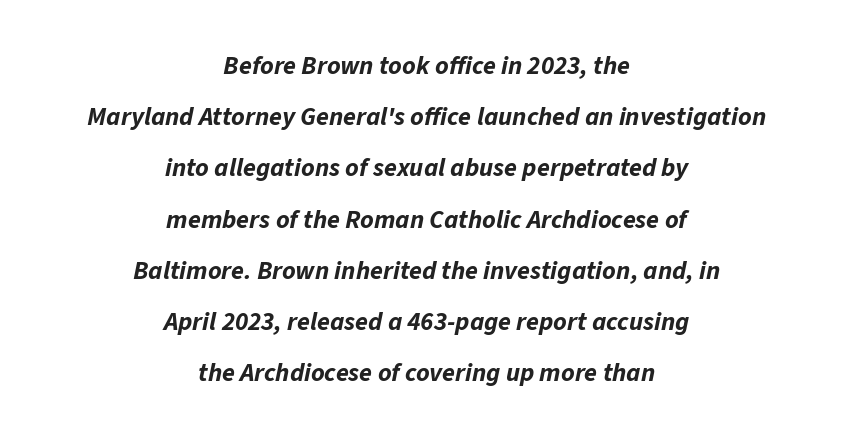
Q: Is the text bold? A: Yes.
Q: Is the text italic (slanted)? A: Yes, it leans right by about 11 degrees.
Q: Is the text underlined? A: No.
Q: How is the paragraph aligned? A: Centered.
Q: Is the spacing between letters normal or unusually wide? A: Normal.
Q: Is the spacing between lines tight, normal or loose? A: Loose.
